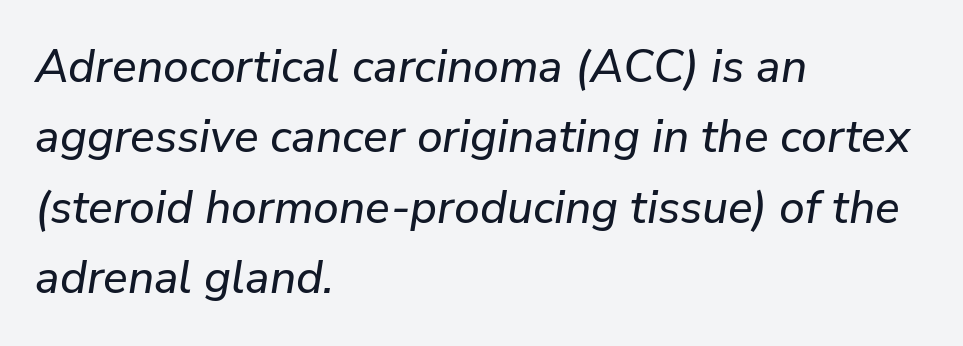
The image shows 46 px text type, italic (leaning right); set left-aligned, normal line spacing (1.53x), normal letter spacing, not underlined; low stroke contrast and a medium x-height.
